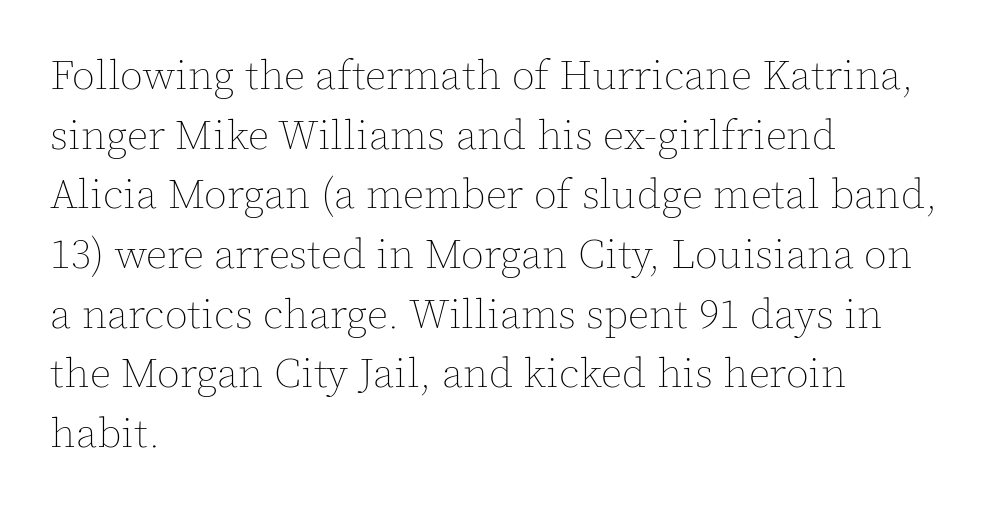
{"italic": "no", "bold": "no", "weight": "thin", "width": "normal", "x_height": "medium", "monospaced": "no", "underline": "no", "align": "left", "line_spacing": "normal", "line_spacing_ratio": 1.42, "letter_spacing": "normal", "letter_spacing_em": 0.0, "glyph_px": 42}
